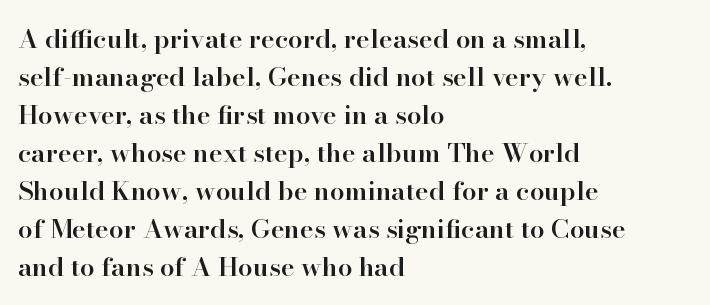
One glance says typical: line gaps are just what's usual. All the whitespace from short lines collects on the right. Stems and bowls a touch heavier than normal — semibold. Only glyphs here, with clear space below each row. Letter spacing: default.
